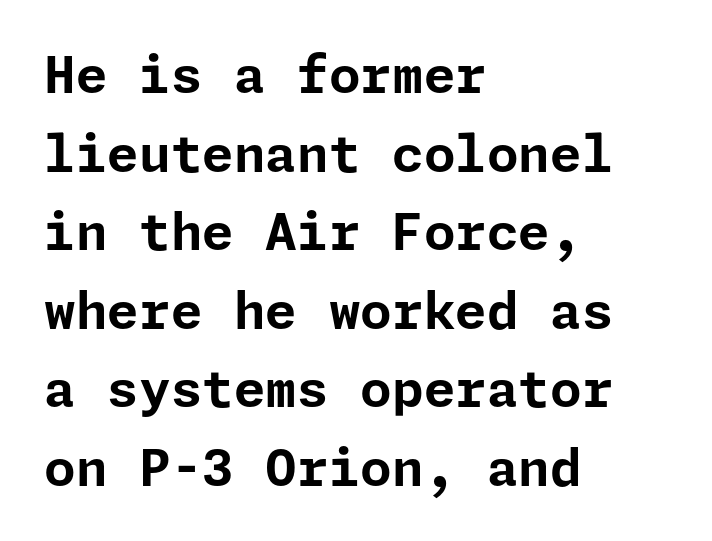
Q: Is the text bold? A: Yes.
Q: Is the text italic (slanted)? A: No, it is upright.
Q: Is the typeface a serif or a sans-serif typeface? A: Sans-serif.
Q: Is the text underlined? A: No.
Q: How is the paragraph aligned? A: Left-aligned.
Q: Is the spacing between letters normal or unusually wide? A: Normal.
Q: Is the spacing between lines tight, normal or loose? A: Normal.
Q: Width (condensed, normal, or wide)? A: Normal.
Q: Stroke contrast? A: Low.
Q: x-height? A: Medium.
